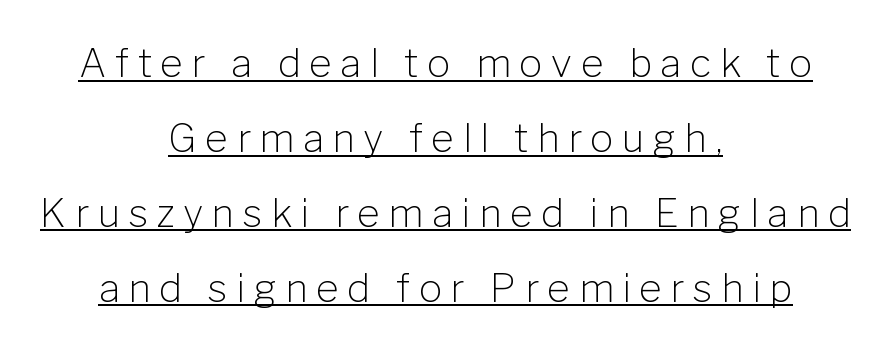
{"serif": "no", "italic": "no", "bold": "no", "weight": "light", "width": "normal", "stroke_contrast": "low", "x_height": "medium", "monospaced": "no", "underline": "yes", "align": "center", "line_spacing": "loose", "line_spacing_ratio": 1.92, "letter_spacing": "wide", "letter_spacing_em": 0.22, "glyph_px": 39}
